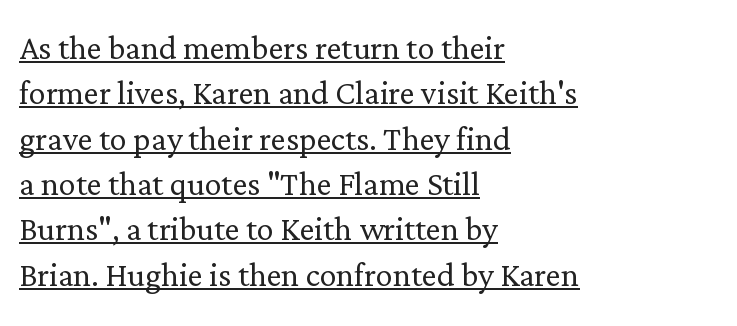
{"serif": "yes", "italic": "no", "bold": "no", "weight": "light", "width": "normal", "stroke_contrast": "low", "x_height": "medium", "monospaced": "no", "underline": "yes", "align": "left", "line_spacing": "tight", "line_spacing_ratio": 1.08, "letter_spacing": "normal", "letter_spacing_em": 0.0, "glyph_px": 42}
